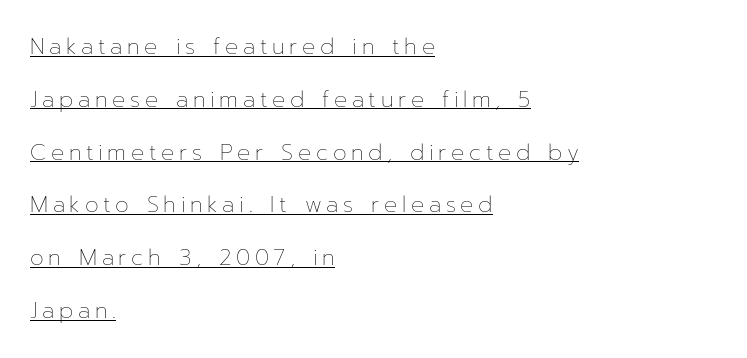
This is the regular roman posture of the typeface. Line starts are locked; line ends wander. Summary of vertical rhythm: relaxed, with wide interline spacing. This is underlined copy, the kind a proofreader might mark for attention. Does extra space separate the letters? Yes, quite a lot of it.
